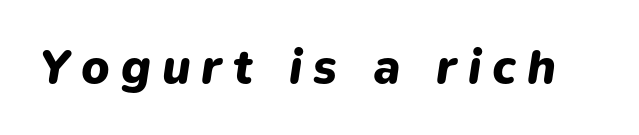
Q: Is the text bold? A: Yes.
Q: Is the text italic (slanted)? A: Yes, it leans right by about 9 degrees.
Q: Is the text underlined? A: No.
Q: Is the spacing between letters normal or unusually wide? A: Unusually wide.
Q: Width (condensed, normal, or wide)? A: Normal.
Q: Stroke contrast? A: Low.
Q: x-height? A: Medium.
Q: Monospaced? A: No.
